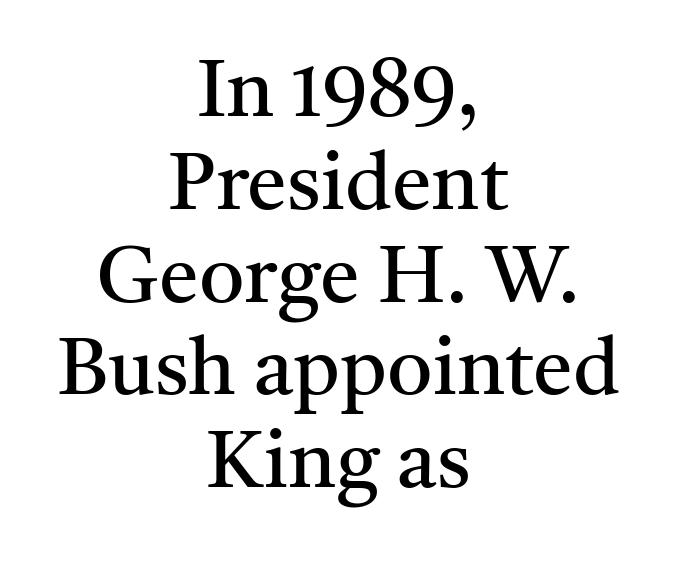
{"serif": "yes", "italic": "no", "bold": "no", "weight": "regular", "width": "normal", "stroke_contrast": "medium", "x_height": "medium", "monospaced": "no", "underline": "no", "align": "center", "line_spacing_ratio": 1.16, "letter_spacing": "normal", "letter_spacing_em": 0.0, "glyph_px": 80}
